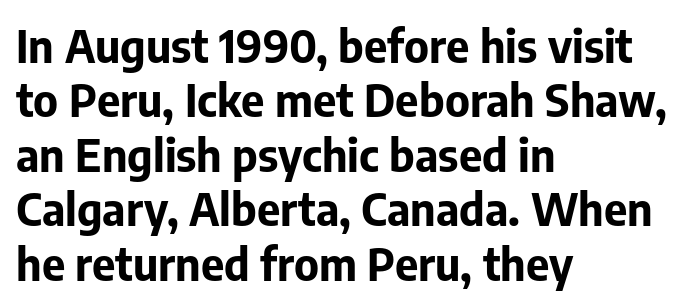
The passage is arranged the way most books set body copy — flush left. The passage shown is typed in a proportional face where columns would drift. I'd call this a sans setting — the letters go barefoot. The lettering stays uniformly vertical, giving the passage a roman look.
